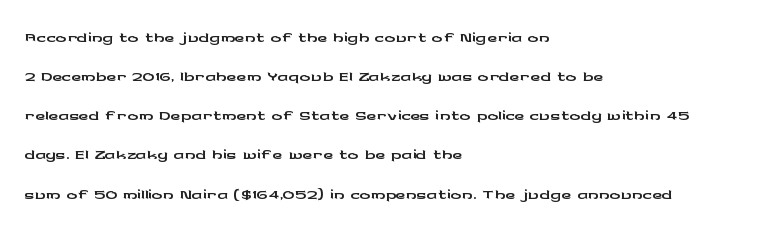
Q: Is the text italic (slanted)? A: No, it is upright.
Q: Is the text underlined? A: No.
Q: How is the paragraph aligned? A: Left-aligned.
Q: Is the spacing between letters normal or unusually wide? A: Normal.
Q: Is the spacing between lines tight, normal or loose? A: Normal.
